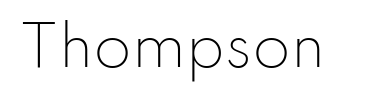
Each row of text sits above clean, open space. Each letter keeps its own natural width here, so spacing adapts to shape. Weight: regular or lighter. The type sits square on the baseline with zero lean. The passage shown is typeset with a sans-serif family.
